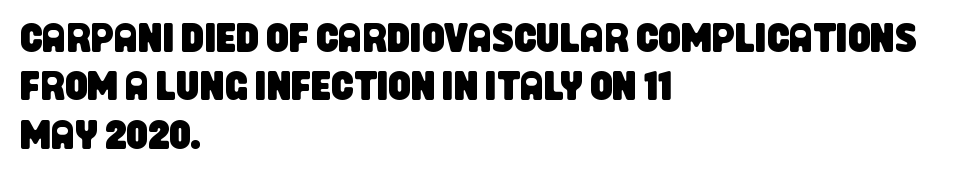
{"serif": "no", "width": "condensed", "stroke_contrast": "low", "x_height": "large", "monospaced": "no", "underline": "no", "align": "left", "line_spacing_ratio": 1.21, "letter_spacing": "normal", "letter_spacing_em": 0.0, "glyph_px": 40}
